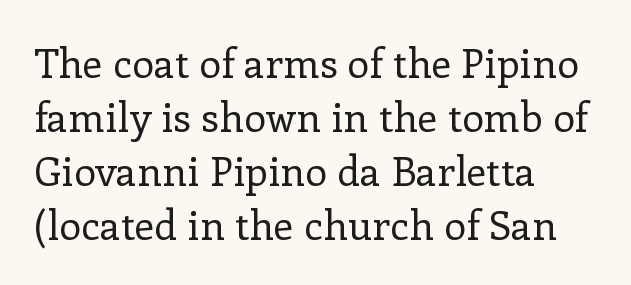
Q: Is the text bold? A: No.
Q: Is the text italic (slanted)? A: No, it is upright.
Q: Is the typeface a serif or a sans-serif typeface? A: Serif.
Q: Is the text underlined? A: No.
Q: How is the paragraph aligned? A: Left-aligned.
Q: Is the spacing between letters normal or unusually wide? A: Normal.
Q: Is the spacing between lines tight, normal or loose? A: Normal.
Q: Width (condensed, normal, or wide)? A: Normal.
Q: Stroke contrast? A: Low.
Q: x-height? A: Medium.
Q: Monospaced? A: No.
